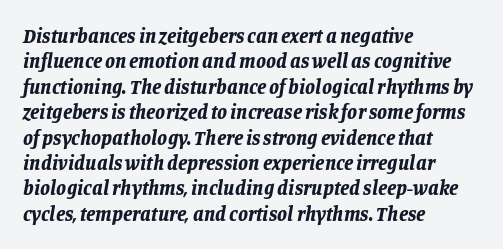
The image shows 20 px bold type, italic (leaning right); set left-aligned, normal line spacing (1.27x), normal letter spacing, not underlined.
